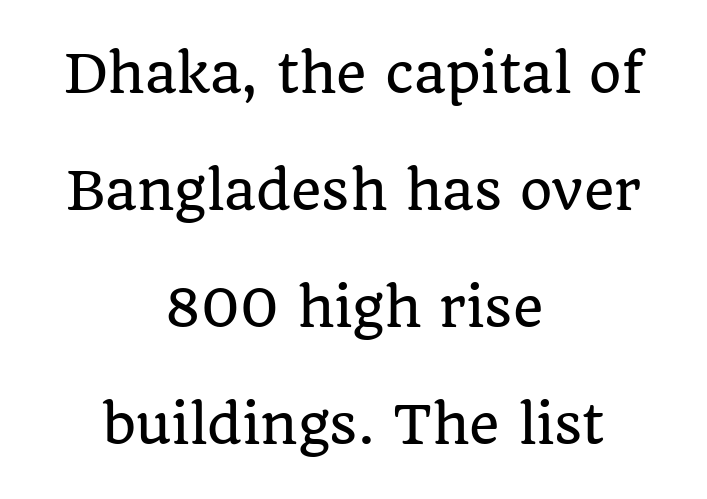
{"serif": "yes", "italic": "no", "width": "normal", "stroke_contrast": "low", "x_height": "large", "monospaced": "no", "underline": "no", "align": "center", "line_spacing": "loose", "line_spacing_ratio": 2.25, "letter_spacing": "normal", "letter_spacing_em": 0.0, "glyph_px": 52}
